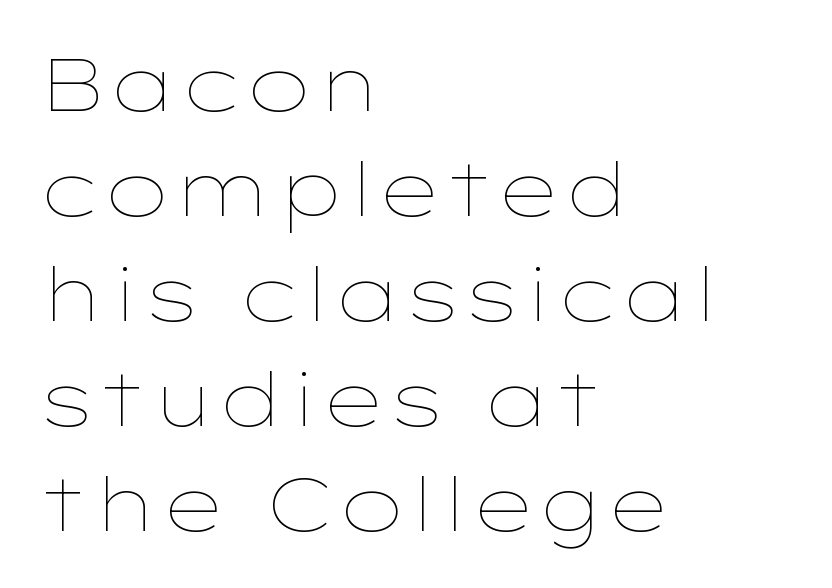
The image shows 74 px thin, wide type, upright; set left-aligned, normal line spacing (1.42x), normal letter spacing, not underlined; low stroke contrast and a medium x-height.
